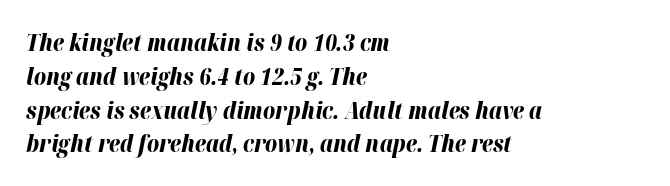
Q: Is the text bold? A: Yes.
Q: Is the text italic (slanted)? A: Yes, it leans right by about 12 degrees.
Q: Is the text underlined? A: No.
Q: How is the paragraph aligned? A: Left-aligned.
Q: Is the spacing between letters normal or unusually wide? A: Normal.
Q: Is the spacing between lines tight, normal or loose? A: Normal.
